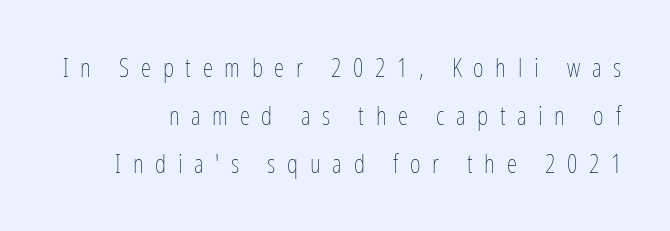
The image shows 26 px text type, upright; set line spacing 1.85x, unusually wide letter spacing (+0.45 em), not underlined.
